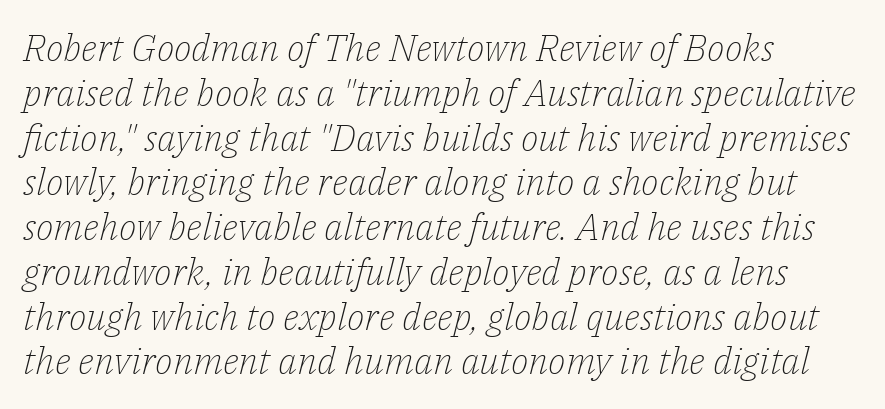
The image shows 37 px light serif type, italic (leaning right); set left-aligned, line spacing 1.21x, normal letter spacing, not underlined; low stroke contrast and a medium x-height.
